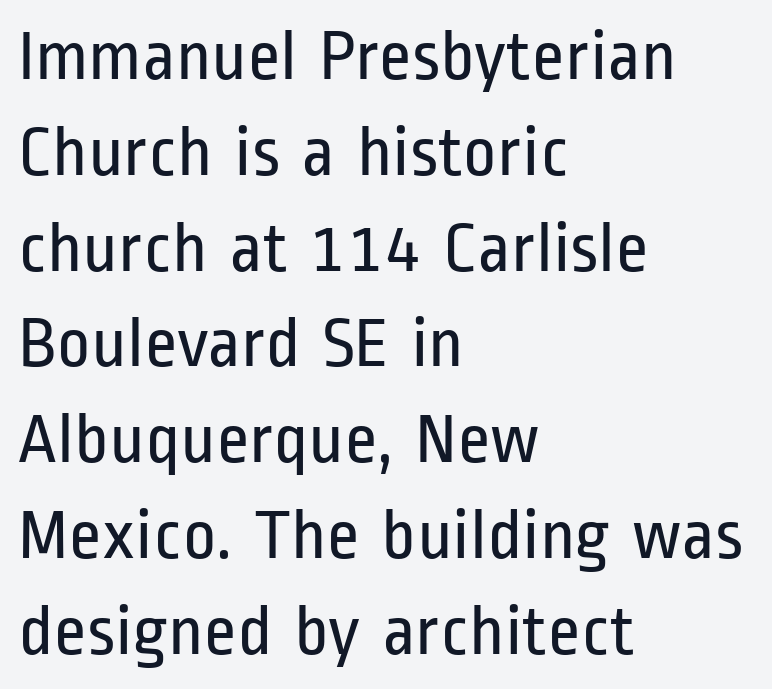
{"serif": "no", "italic": "no", "bold": "no", "weight": "regular", "width": "condensed", "stroke_contrast": "low", "x_height": "medium", "monospaced": "no", "underline": "no", "align": "left", "line_spacing": "normal", "line_spacing_ratio": 1.33, "letter_spacing": "normal", "letter_spacing_em": 0.0, "glyph_px": 72}
